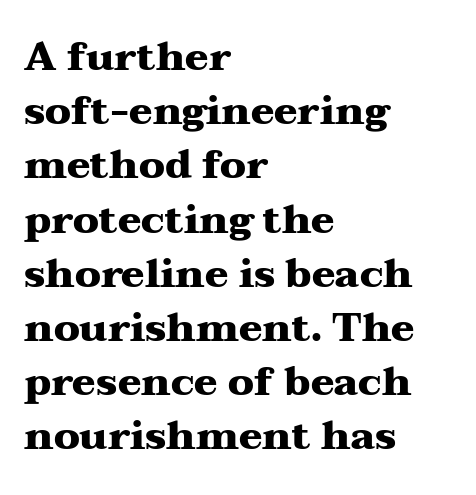
The image shows 39 px heavy, wide serif type, upright; set left-aligned, normal line spacing (1.39x), normal letter spacing, not underlined; medium stroke contrast and a medium x-height.
